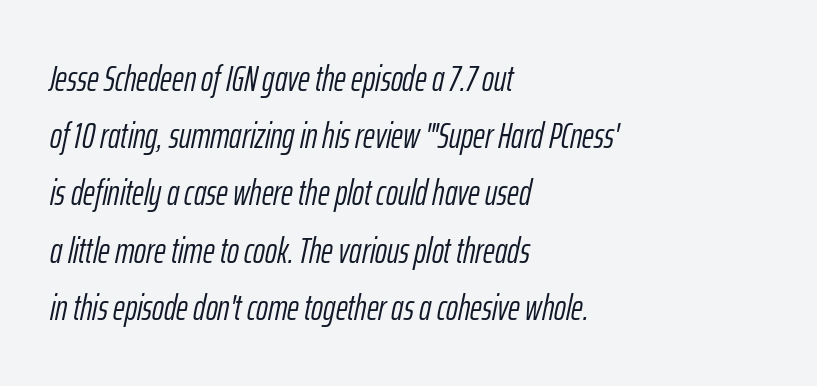
Q: Is the text bold? A: No.
Q: Is the text italic (slanted)? A: Yes, it leans right by about 12 degrees.
Q: Is the text underlined? A: No.
Q: How is the paragraph aligned? A: Left-aligned.
Q: Is the spacing between letters normal or unusually wide? A: Normal.
Q: Is the spacing between lines tight, normal or loose? A: Normal.
Q: Width (condensed, normal, or wide)? A: Condensed.
Q: Stroke contrast? A: Low.
Q: x-height? A: Medium.
Q: Monospaced? A: No.
